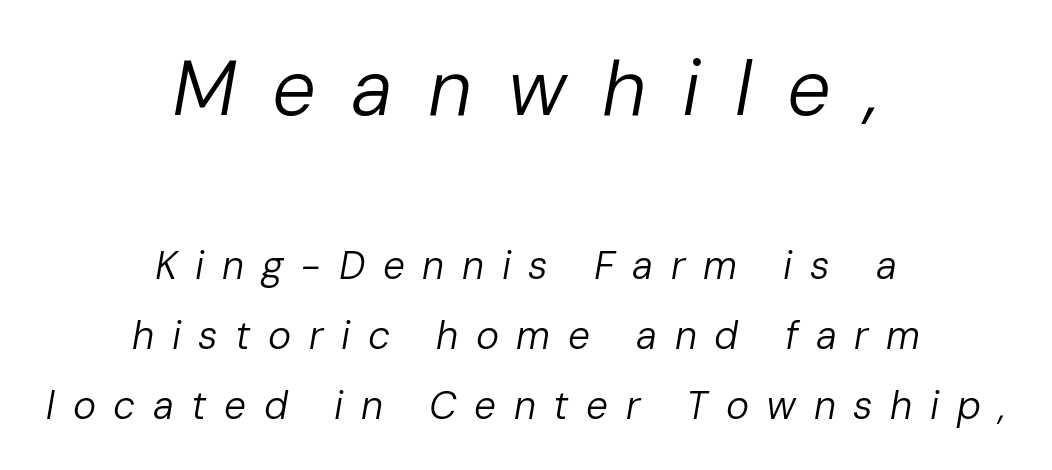
{"italic": "yes", "lean": "right", "slant_degrees": 10, "bold": "no", "weight": "regular", "width": "normal", "stroke_contrast": "low", "x_height": "medium", "monospaced": "no", "underline": "no", "align": "center", "line_spacing_ratio": 1.8, "letter_spacing": "wide", "letter_spacing_em": 0.45, "larger_block": "first", "size_ratio": 2.0, "glyph_px": 78}
